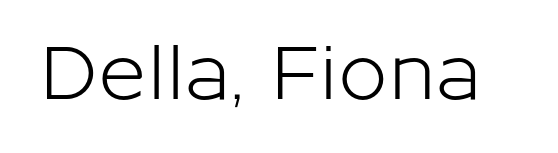
The image shows 74 px sans-serif type, upright; set normal letter spacing, not underlined; low stroke contrast and a medium x-height.
